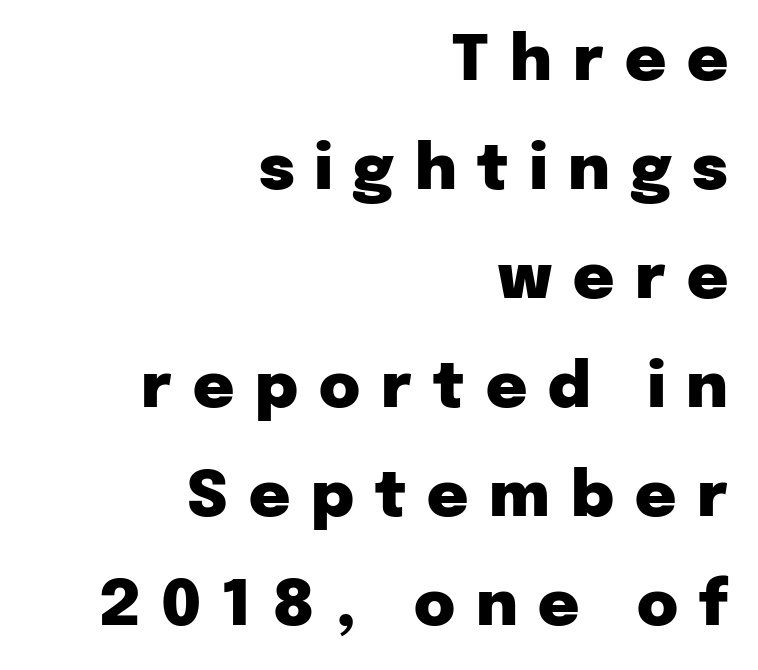
Q: Is the text bold? A: Yes.
Q: Is the text italic (slanted)? A: No, it is upright.
Q: Is the typeface a serif or a sans-serif typeface? A: Sans-serif.
Q: Is the text underlined? A: No.
Q: How is the paragraph aligned? A: Right-aligned.
Q: Is the spacing between letters normal or unusually wide? A: Unusually wide.
Q: Width (condensed, normal, or wide)? A: Normal.
Q: Stroke contrast? A: Low.
Q: x-height? A: Medium.
Q: Monospaced? A: No.
